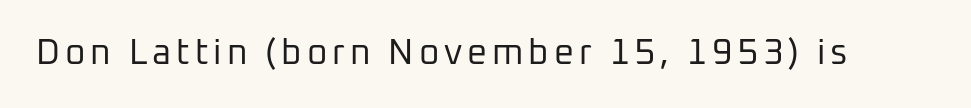
Spacing verdict: proportional, widths tailored to each character. Nothing heavy about these letters — not bold at all. Ascenders rise straight up at ninety degrees. A sans-serif font was chosen for this passage.
